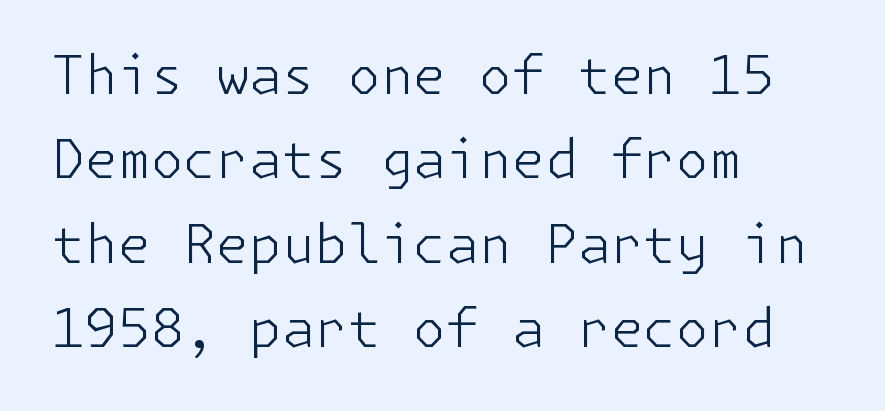
The image shows 53 px light sans-serif type, upright; set left-aligned, normal line spacing (1.59x), normal letter spacing, not underlined; low stroke contrast and a medium x-height.
